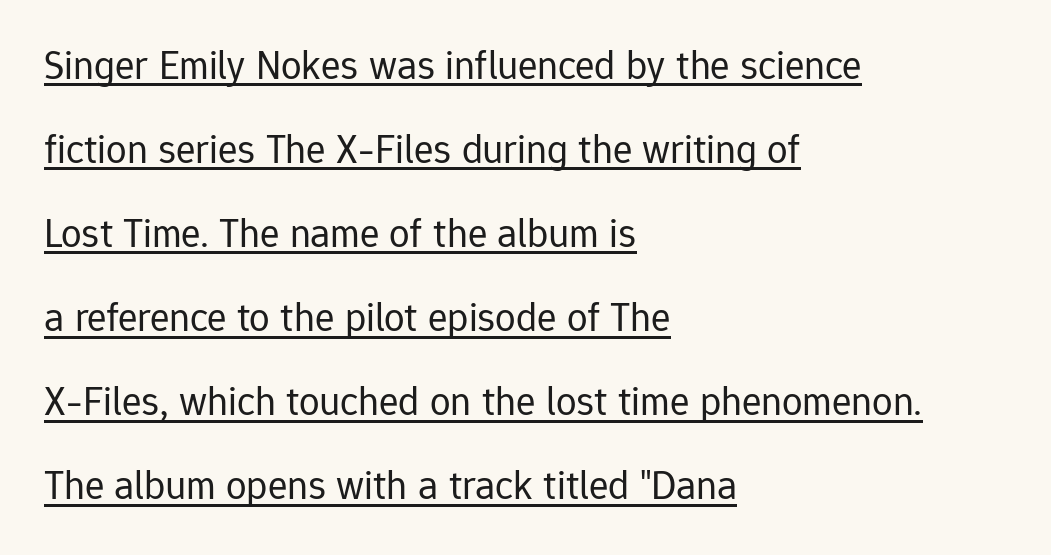
{"serif": "no", "italic": "no", "bold": "no", "weight": "regular", "width": "normal", "stroke_contrast": "low", "x_height": "medium", "monospaced": "no", "underline": "yes", "align": "left", "line_spacing": "loose", "line_spacing_ratio": 2.05, "letter_spacing": "normal", "letter_spacing_em": 0.0, "glyph_px": 41}
